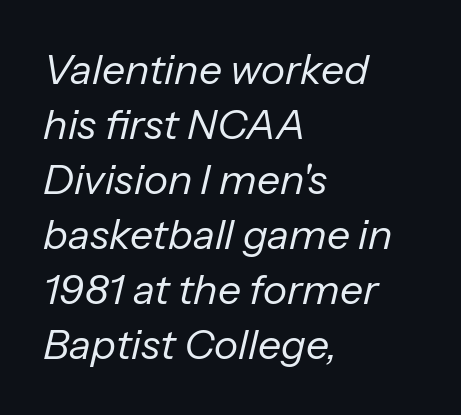
On a weight scale, this lands at 450 or below. The letterforms sit shoulder to shoulder at normal distance. All the whitespace from short lines collects on the right. The face used here has a pronounced slope to its letters.
